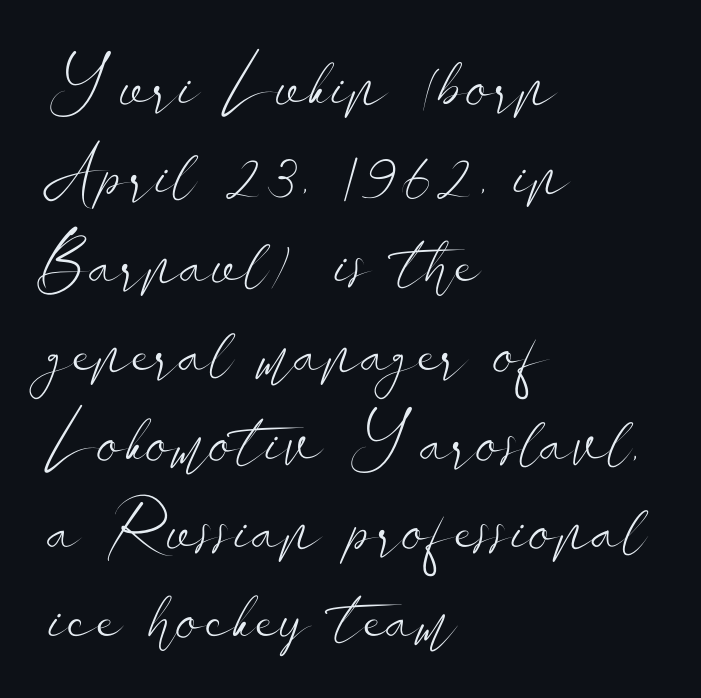
Regarding leading, the lines here are spaced in the standard way. Is the stroke heavy? The answer is a plain regular-or-lighter. The zone under the glyphs is completely vacant. In terms of letterspacing, this is plain default setting. The rendering anchors every line to the left-hand side.
